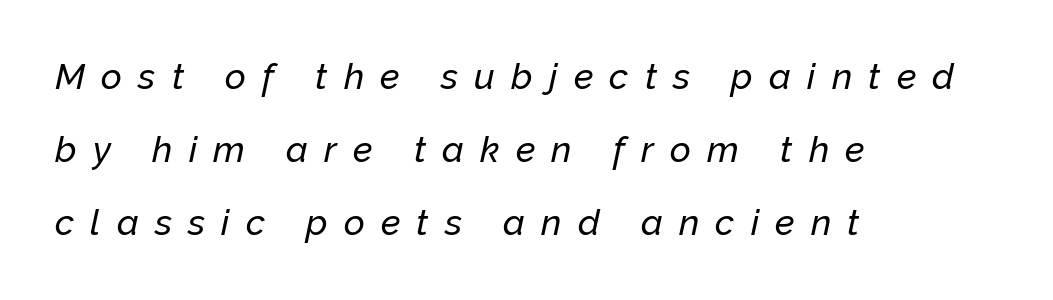
{"italic": "yes", "lean": "right", "slant_degrees": 12, "width": "normal", "stroke_contrast": "low", "x_height": "medium", "monospaced": "no", "underline": "no", "align": "left", "line_spacing": "loose", "line_spacing_ratio": 2.03, "letter_spacing": "wide", "letter_spacing_em": 0.45, "glyph_px": 36}
